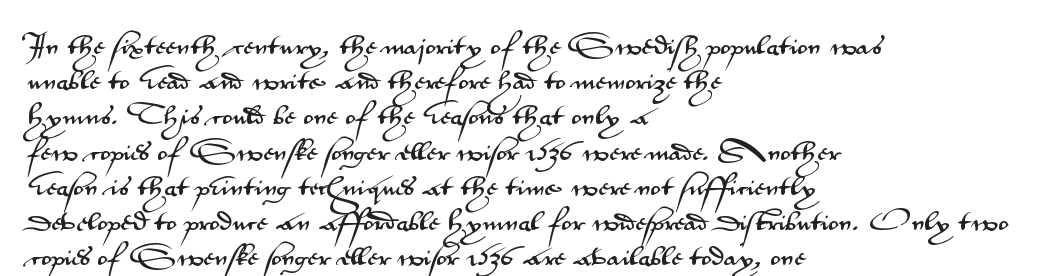
The face used here is rendered with its standard letterfit. A bare baseline throughout the passage. The compositor pushed each line to the left boundary. Regarding leading, the lines here are spaced in the standard way.
